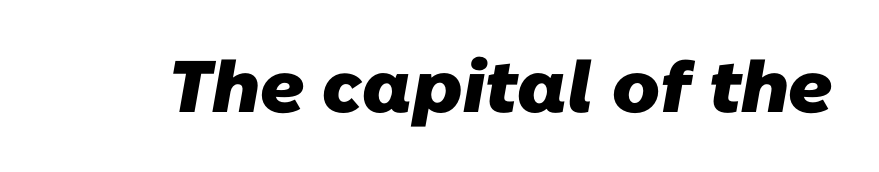
{"serif": "no", "bold": "yes", "weight": "heavy", "width": "normal", "stroke_contrast": "low", "x_height": "medium", "monospaced": "no", "underline": "no", "letter_spacing": "normal", "letter_spacing_em": 0.0, "glyph_px": 73}
